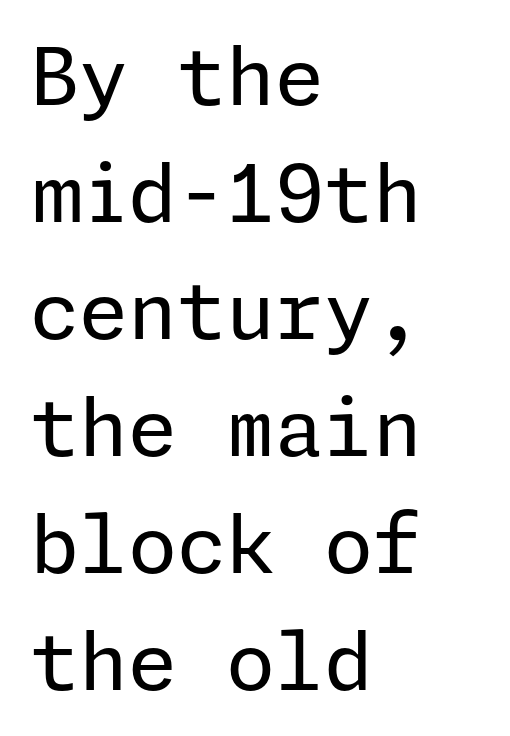
{"serif": "no", "italic": "no", "bold": "no", "weight": "regular", "width": "normal", "stroke_contrast": "low", "x_height": "medium", "underline": "no", "align": "left", "line_spacing": "normal", "line_spacing_ratio": 1.48, "letter_spacing": "normal", "letter_spacing_em": 0.0, "glyph_px": 79}
